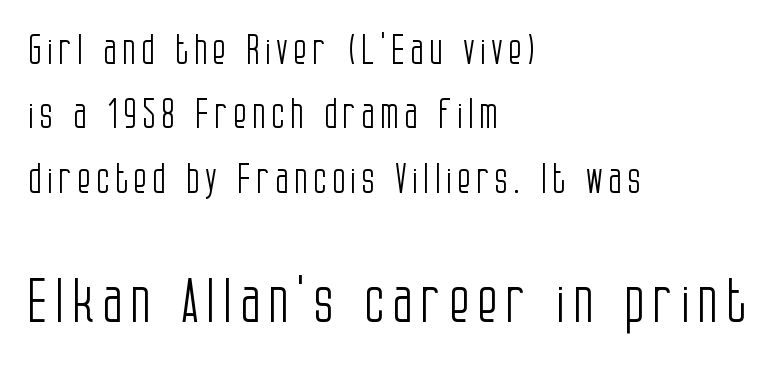
The image shows 60 px light, condensed sans-serif type, upright; set left-aligned, normal line spacing (1.61x), not underlined; the second (bottom) block is 1.5x larger; low stroke contrast and a large x-height.
